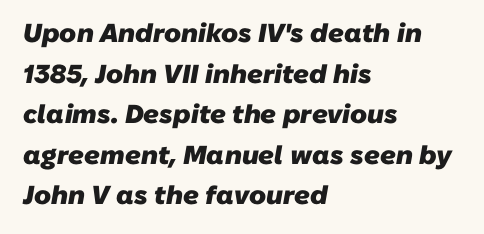
{"bold": "yes", "underline": "no", "align": "left", "line_spacing": "normal", "line_spacing_ratio": 1.56, "letter_spacing": "normal", "letter_spacing_em": 0.0, "glyph_px": 26}
